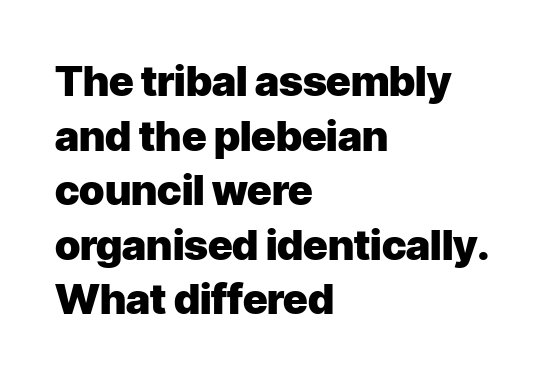
A typesetter would mark this as roman, not italic. Casual observation: everything's shoved over to the left. The block of text has a typical density, with ordinary space between rows. Spacing verdict: proportional, widths tailored to each character. Default kerning and tracking; the words read as compact shapes.
